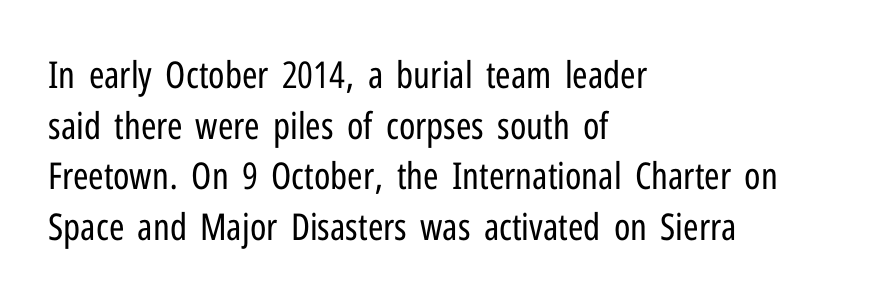
The lines sit at an ordinary, default distance from one another. A clean baseline with only descenders dipping below it. Serif or sans? Sans — the stroke terminals are bare. Notice how the stems are strictly vertical — no italics here. The strokes are not fattened; the text isn't bold.
